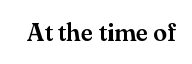
Q: Is the text italic (slanted)? A: No, it is upright.
Q: Is the text underlined? A: No.
Q: Is the spacing between letters normal or unusually wide? A: Normal.
